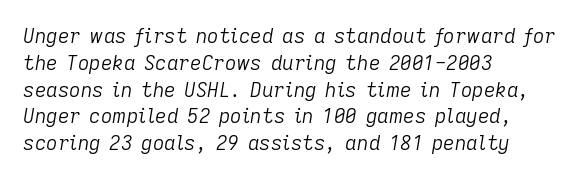
Q: Is the text bold? A: No.
Q: Is the text italic (slanted)? A: Yes, it leans right by about 9 degrees.
Q: Is the text underlined? A: No.
Q: How is the paragraph aligned? A: Left-aligned.
Q: Is the spacing between letters normal or unusually wide? A: Normal.
Q: Is the spacing between lines tight, normal or loose? A: Normal.
